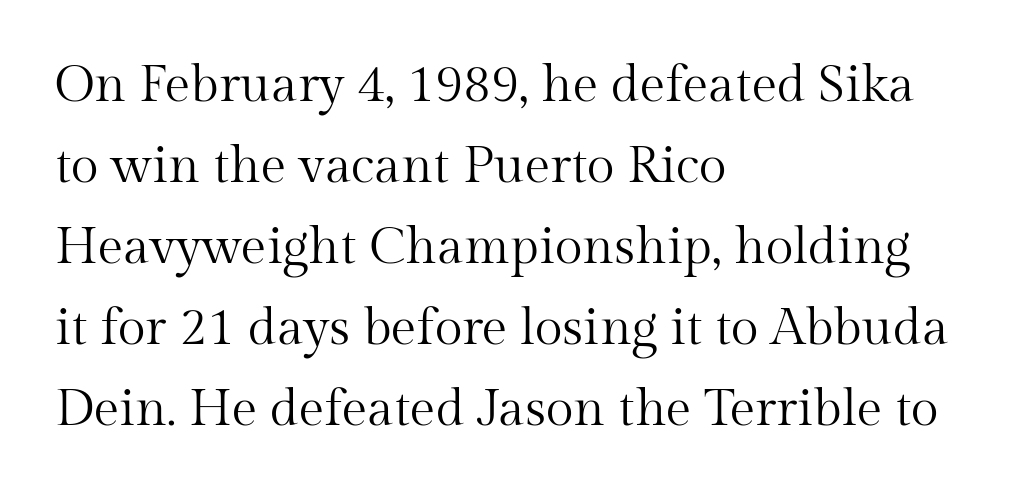
Yep, those are serifs on the letters. Tracking here is standard; glyphs follow each other at the usual distance. The space between consecutive lines is moderate. Weight: not bold — regular or lighter. A clean baseline with only descenders dipping below it. Every row of glyphs begins at an identical x-position on the left.
